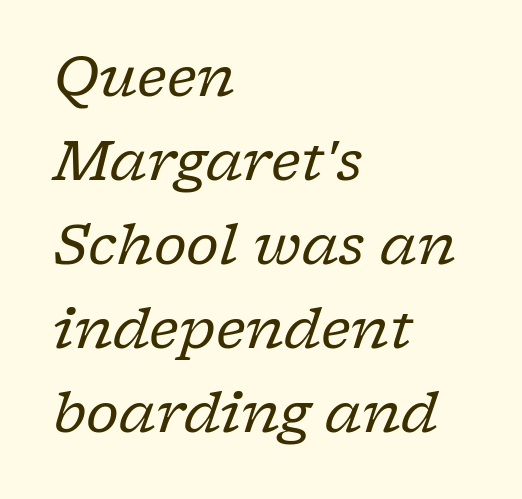
Q: Is the text bold? A: No.
Q: Is the text italic (slanted)? A: Yes, it leans right by about 17 degrees.
Q: Is the typeface a serif or a sans-serif typeface? A: Serif.
Q: Is the text underlined? A: No.
Q: How is the paragraph aligned? A: Left-aligned.
Q: Is the spacing between letters normal or unusually wide? A: Normal.
Q: Is the spacing between lines tight, normal or loose? A: Normal.
Q: Width (condensed, normal, or wide)? A: Normal.
Q: Stroke contrast? A: Low.
Q: x-height? A: Medium.
Q: Monospaced? A: No.
